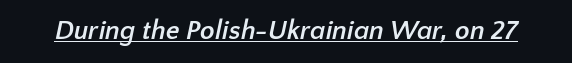
The image shows 27 px bold type; set normal letter spacing, underlined.
